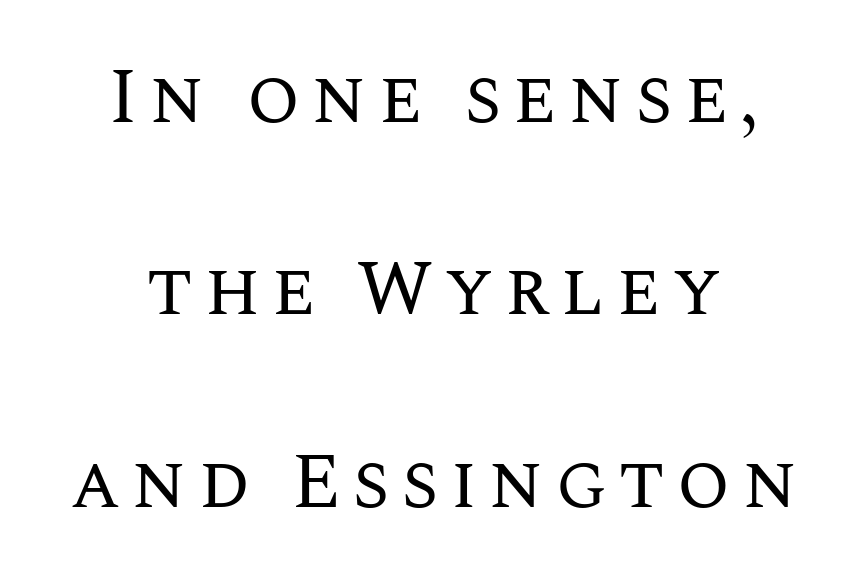
{"italic": "no", "bold": "no", "weight": "regular", "width": "normal", "stroke_contrast": "medium", "x_height": "large", "monospaced": "no", "underline": "no", "align": "center", "line_spacing": "loose", "line_spacing_ratio": 2.5, "glyph_px": 77}
